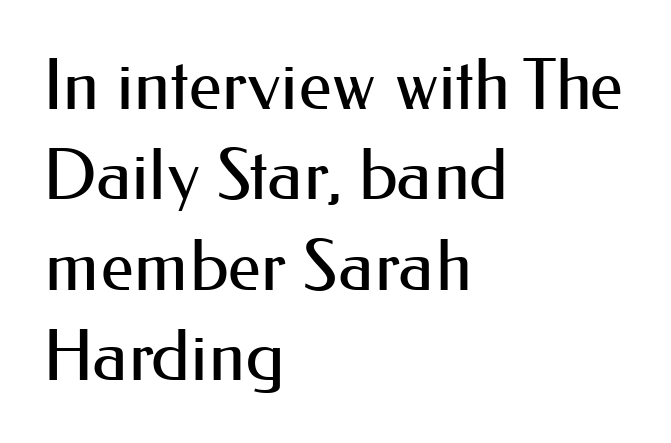
Q: Is the text bold? A: No.
Q: Is the text italic (slanted)? A: No, it is upright.
Q: Is the typeface a serif or a sans-serif typeface? A: Sans-serif.
Q: Is the text underlined? A: No.
Q: How is the paragraph aligned? A: Left-aligned.
Q: Is the spacing between letters normal or unusually wide? A: Normal.
Q: Is the spacing between lines tight, normal or loose? A: Normal.
Q: Width (condensed, normal, or wide)? A: Normal.
Q: Stroke contrast? A: Medium.
Q: x-height? A: Small.
Q: Monospaced? A: No.
